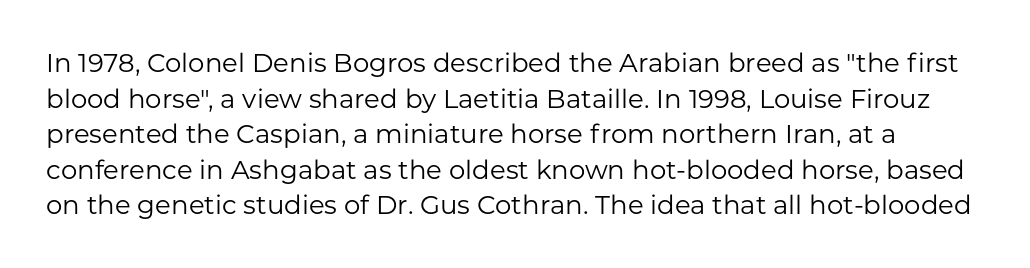
Q: Is the text bold? A: No.
Q: Is the text italic (slanted)? A: No, it is upright.
Q: Is the text underlined? A: No.
Q: Is the spacing between letters normal or unusually wide? A: Normal.
Q: Is the spacing between lines tight, normal or loose? A: Normal.
